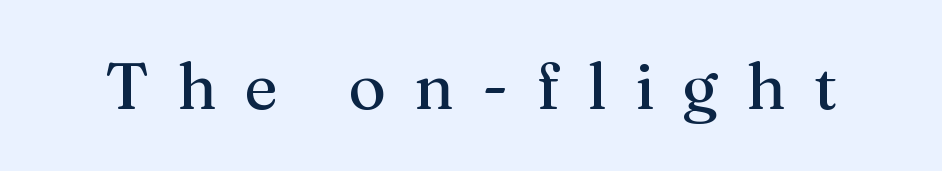
Q: Is the text bold? A: No.
Q: Is the text italic (slanted)? A: No, it is upright.
Q: Is the typeface a serif or a sans-serif typeface? A: Serif.
Q: Is the text underlined? A: No.
Q: Is the spacing between letters normal or unusually wide? A: Unusually wide.
Q: Width (condensed, normal, or wide)? A: Normal.
Q: Stroke contrast? A: Medium.
Q: x-height? A: Medium.
Q: Monospaced? A: No.
